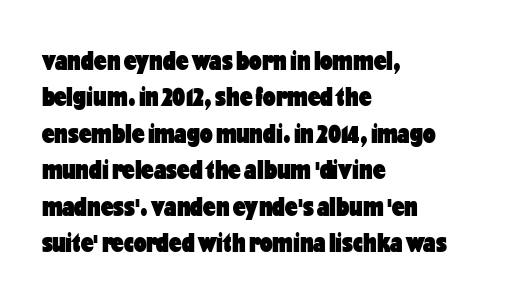
The image shows 28 px heavy, condensed sans-serif type, upright; set left-aligned, normal line spacing (1.3x), normal letter spacing, not underlined; low stroke contrast and a medium x-height.
